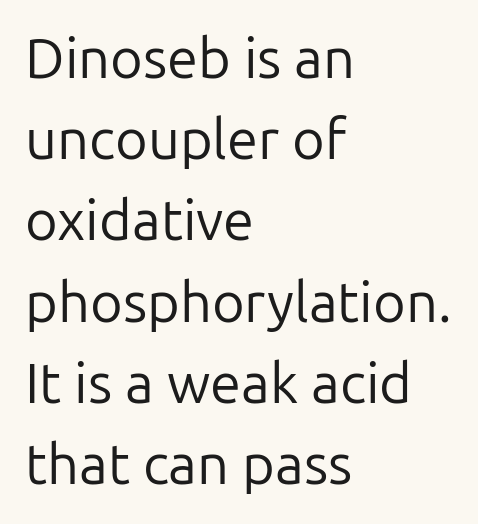
The image shows 56 px regular-weight sans-serif type, upright; set left-aligned, normal line spacing (1.45x), normal letter spacing, not underlined; low stroke contrast and a medium x-height.
